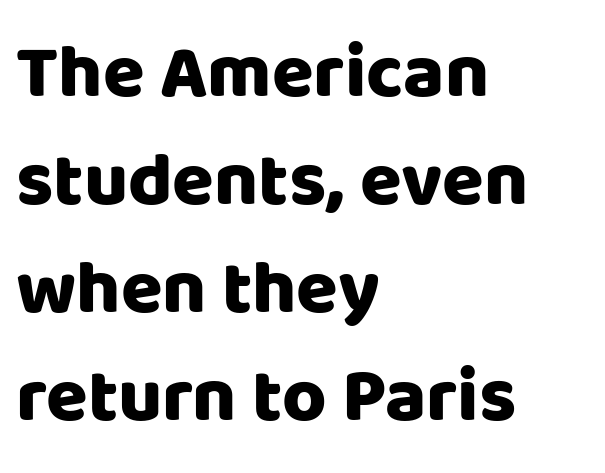
Plain, unruled lines of type. The designer left line spacing at the default. These lines are set flush left with a ragged right edge. Tall strokes in this sample are plumb rather than angled. Is this a fixed-width face? No — the glyphs have proportional, varying widths.
